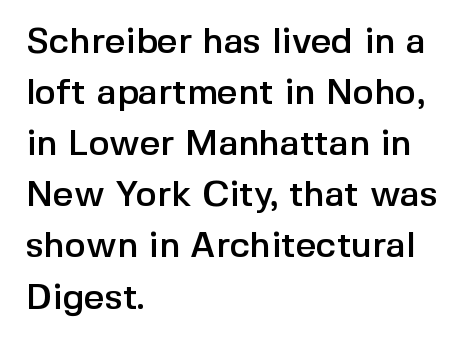
Line starts are locked; line ends wander. You could not count columns in this text — the font is proportionally spaced. Check the space under the baseline: it is left empty. Each new line begins a customary step beneath the previous one. Nothing sits at the stroke ends, so this counts as sans-serif. Posture: straight, roman, zero tilt.
